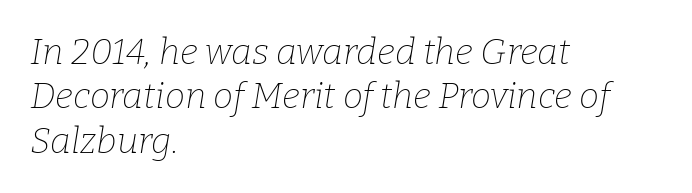
{"serif": "yes", "italic": "yes", "lean": "right", "slant_degrees": 9, "bold": "no", "weight": "thin", "width": "normal", "stroke_contrast": "low", "x_height": "medium", "monospaced": "no", "underline": "no", "align": "left", "line_spacing_ratio": 1.23, "letter_spacing": "normal", "letter_spacing_em": 0.0, "glyph_px": 36}
